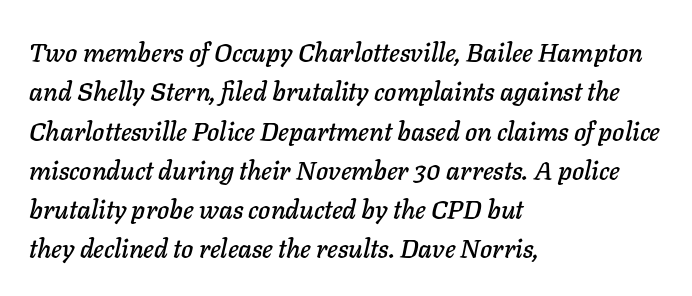
{"italic": "yes", "lean": "right", "slant_degrees": 11, "underline": "no", "align": "left", "line_spacing": "normal", "line_spacing_ratio": 1.51, "letter_spacing": "normal", "letter_spacing_em": 0.0, "glyph_px": 26}
